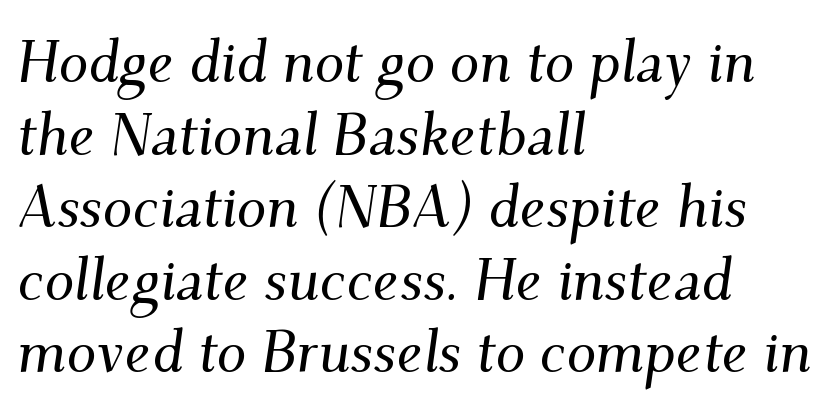
Q: Is the text italic (slanted)? A: Yes, it leans right by about 9 degrees.
Q: Is the typeface a serif or a sans-serif typeface? A: Serif.
Q: Is the text underlined? A: No.
Q: How is the paragraph aligned? A: Left-aligned.
Q: Is the spacing between letters normal or unusually wide? A: Normal.
Q: Width (condensed, normal, or wide)? A: Normal.
Q: Stroke contrast? A: Medium.
Q: x-height? A: Small.
Q: Monospaced? A: No.
